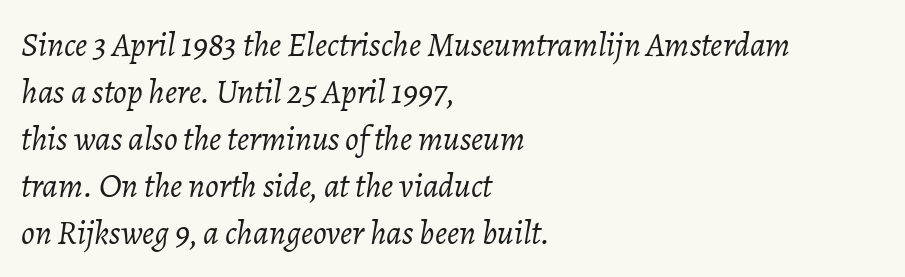
Rows of type keep a routine distance in the vertical direction. The lines are quadded left. Beneath every word, the page is bare. Default kerning and tracking; the words read as compact shapes. Rendered with sloped, italic letterforms. The characters are drawn with everyday or finer stroke widths.
